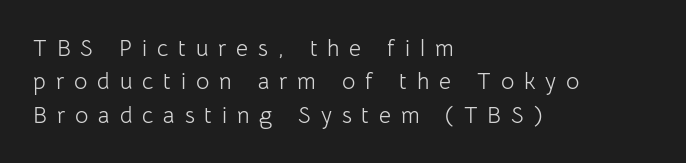
The line-height multiplier appears to be the usual default. Look at the tracking — it's clearly loosened, letters drifting apart. If you drew a ruler down the left edge, every line would touch it. This reads as an unemphasized weight, regular at the heaviest. The space directly below the letters is spotless. The specimen reads as upright at a glance.
